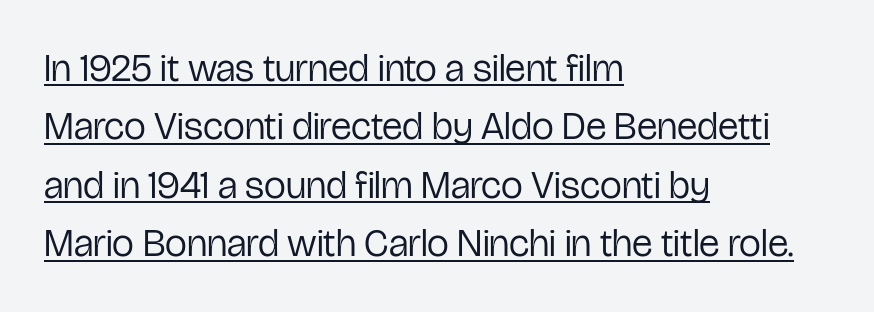
Q: Is the text bold? A: No.
Q: Is the text italic (slanted)? A: No, it is upright.
Q: Is the typeface a serif or a sans-serif typeface? A: Sans-serif.
Q: Is the text underlined? A: Yes.
Q: How is the paragraph aligned? A: Left-aligned.
Q: Is the spacing between letters normal or unusually wide? A: Normal.
Q: Is the spacing between lines tight, normal or loose? A: Normal.
Q: Width (condensed, normal, or wide)? A: Condensed.
Q: Stroke contrast? A: Low.
Q: x-height? A: Medium.
Q: Monospaced? A: No.
